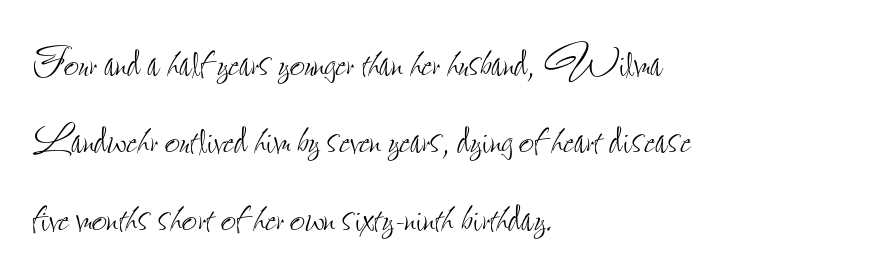
The image shows 53 px thin, condensed type; set left-aligned, normal line spacing (1.46x), normal letter spacing, not underlined; low stroke contrast and a small x-height.
